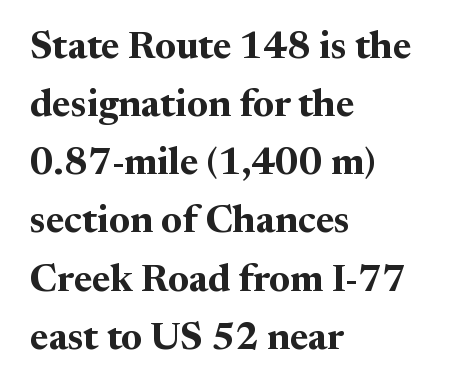
Students, note that the glyphs here touch the page at normal intervals. Heavy-handed strokes throughout: this text is bold. The ragged edge is on the right, which tells us the setting is flush left. Honestly, there is no underline to notice here at all. Vertically, the passage feels balanced, rows spaced as you'd expect. The lettering holds an erect, upright posture throughout.
